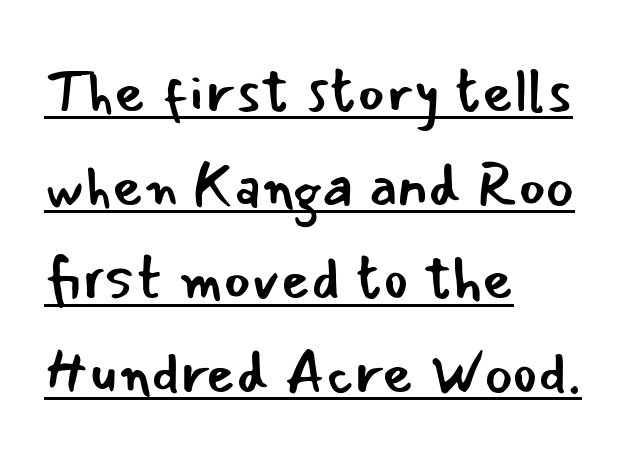
Q: Is the text bold? A: No.
Q: Is the text italic (slanted)? A: No, it is upright.
Q: Is the typeface a serif or a sans-serif typeface? A: Sans-serif.
Q: Is the text underlined? A: Yes.
Q: How is the paragraph aligned? A: Left-aligned.
Q: Is the spacing between letters normal or unusually wide? A: Normal.
Q: Is the spacing between lines tight, normal or loose? A: Normal.
Q: Width (condensed, normal, or wide)? A: Normal.
Q: Stroke contrast? A: Low.
Q: x-height? A: Small.
Q: Monospaced? A: No.
